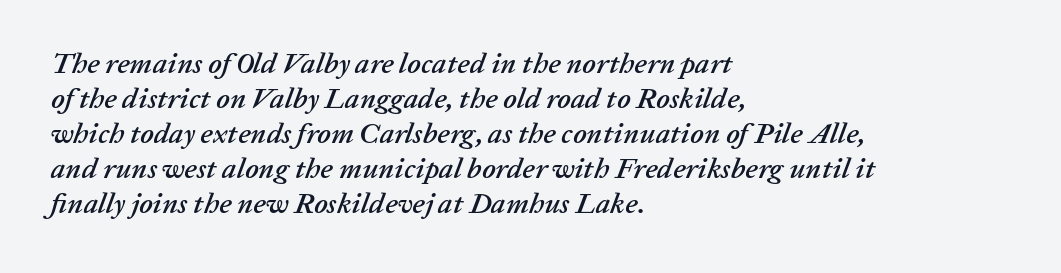
The image shows 29 px text type, italic (leaning right); set left-aligned, line spacing 1.21x, normal letter spacing, not underlined; low stroke contrast and a medium x-height.
